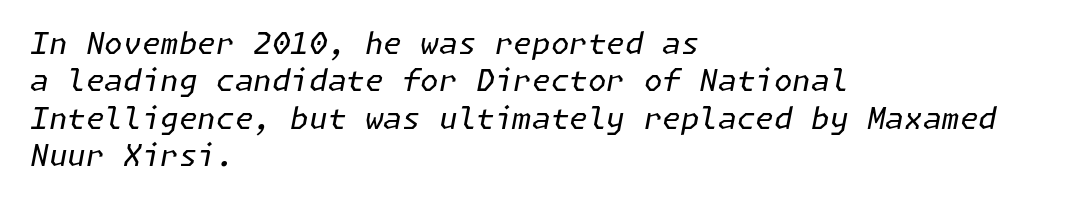
{"italic": "yes", "lean": "right", "slant_degrees": 11, "bold": "no", "weight": "regular", "width": "normal", "stroke_contrast": "low", "x_height": "medium", "underline": "no", "align": "left", "line_spacing": "normal", "line_spacing_ratio": 1.25, "letter_spacing": "normal", "letter_spacing_em": 0.0, "glyph_px": 30}
